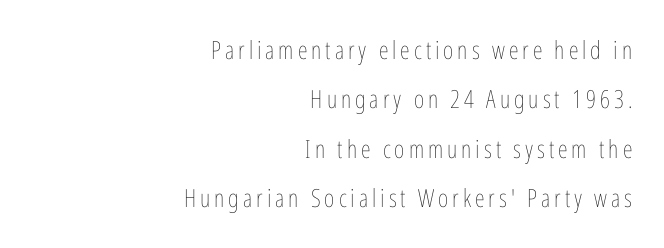
Q: Is the text bold? A: No.
Q: Is the text italic (slanted)? A: No, it is upright.
Q: Is the text underlined? A: No.
Q: How is the paragraph aligned? A: Right-aligned.
Q: Is the spacing between lines tight, normal or loose? A: Loose.
